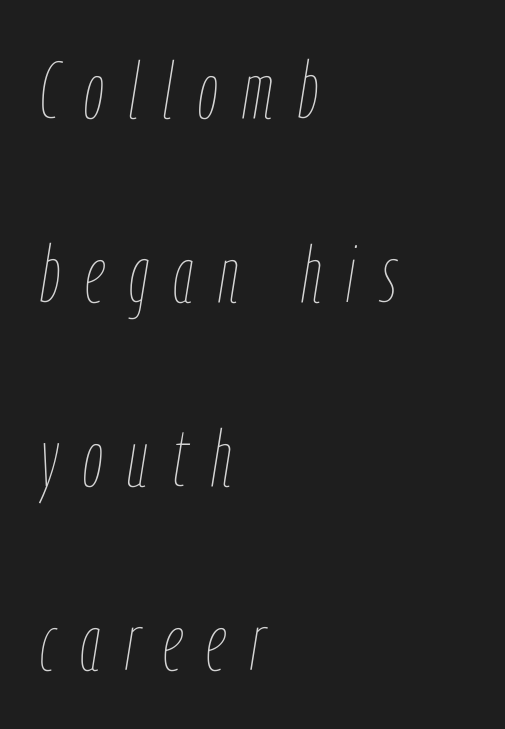
Emphasis-style slanted type is in use. The rendering anchors every line to the left-hand side. Tracking here is generous; glyphs stand well apart from one another. Underline: absent. This is not heavy type; no bold has been used.
